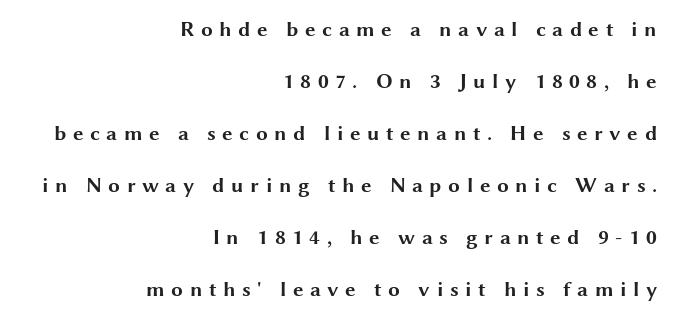
Q: Is the text bold? A: Yes.
Q: Is the text italic (slanted)? A: No, it is upright.
Q: Is the text underlined? A: No.
Q: How is the paragraph aligned? A: Right-aligned.
Q: Is the spacing between letters normal or unusually wide? A: Unusually wide.
Q: Is the spacing between lines tight, normal or loose? A: Loose.
